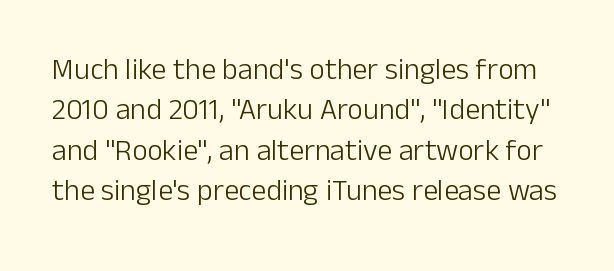
Interline gaps are of average width in this sample. Tall strokes in this sample are plumb rather than angled. Rule under the text: the space is simply empty. Weight: in the light-to-regular range. Glyph-to-glyph distance matches everyday printed text.
